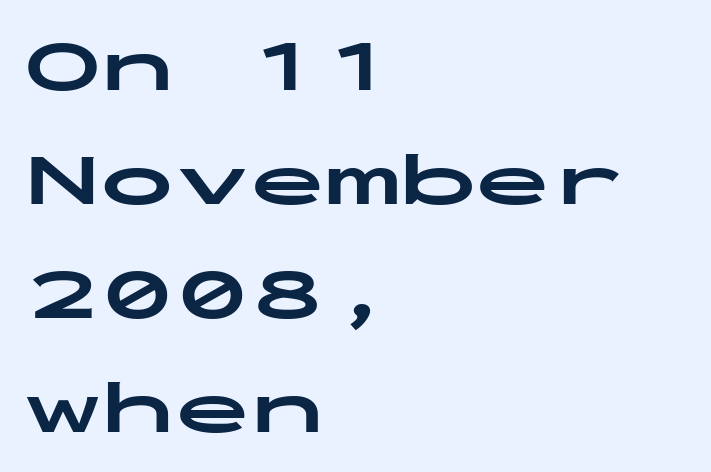
The image shows 75 px bold, wide sans-serif type, upright, monospaced; set left-aligned, normal line spacing (1.52x), normal letter spacing, not underlined; low stroke contrast and a medium x-height.
